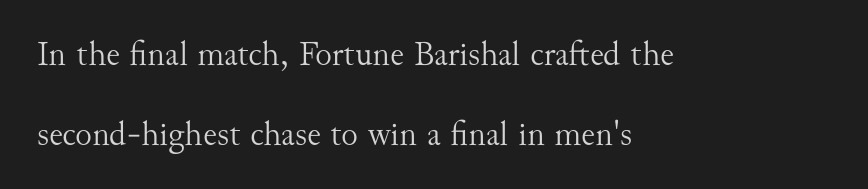
{"serif": "yes", "italic": "no", "bold": "no", "weight": "light", "width": "normal", "stroke_contrast": "medium", "x_height": "small", "monospaced": "no", "underline": "no", "align": "left", "line_spacing": "loose", "line_spacing_ratio": 2.28, "letter_spacing": "normal", "letter_spacing_em": 0.0, "glyph_px": 35}
